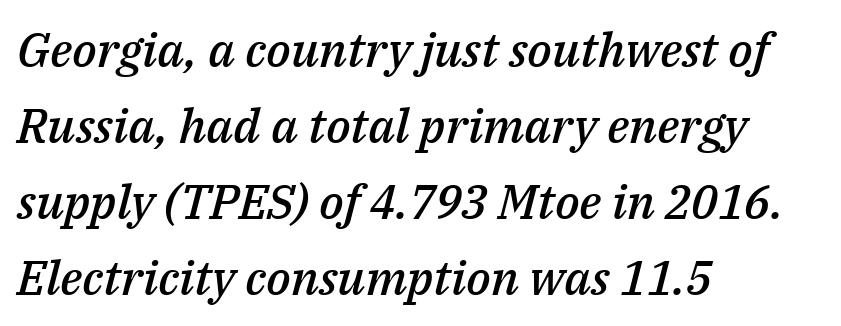
{"italic": "yes", "lean": "right", "slant_degrees": 14, "bold": "semi", "weight": "semibold", "width": "normal", "stroke_contrast": "medium", "x_height": "medium", "monospaced": "no", "underline": "no", "align": "left", "line_spacing": "normal", "line_spacing_ratio": 1.58, "letter_spacing": "normal", "letter_spacing_em": 0.0, "glyph_px": 48}
